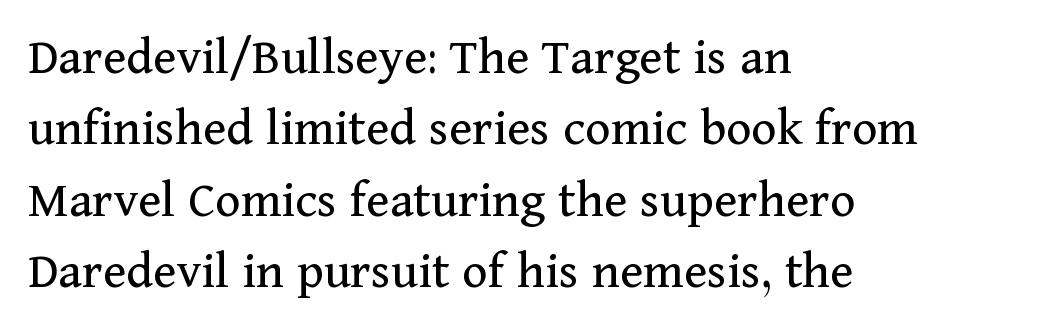
Notice how the passage keeps a crisp vertical edge on the left only. The letters advance in unequal steps, a hallmark of proportional type. In terms of leading, this rendering sits right in the middle. The rendering keeps characters at their native spacing. Classification — serif.
